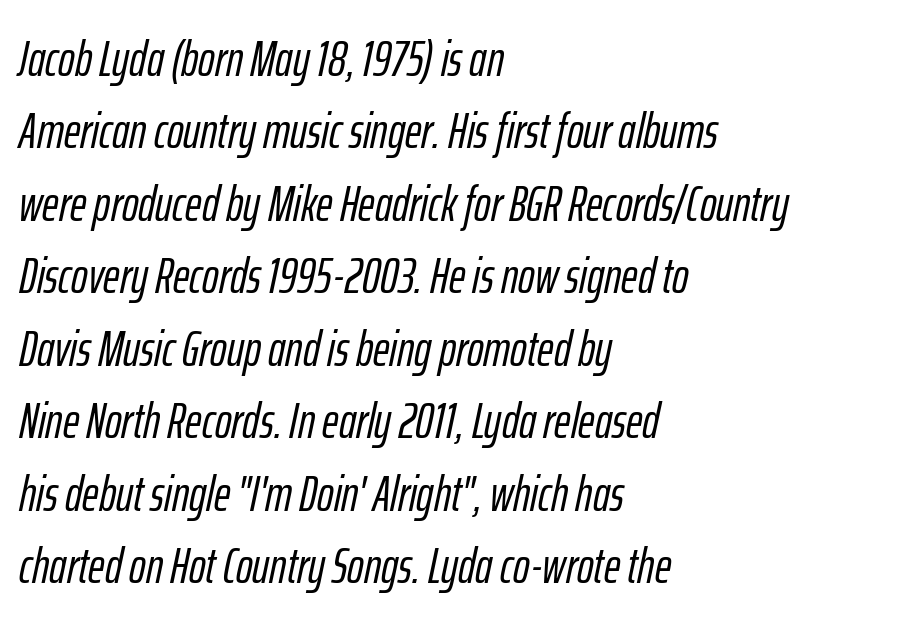
Does extra space separate the letters? No, they use regular spacing. Quick note: interline space is typical. Italic: yes, the glyphs are oblique. This sample has the flowing, uneven cadence of proportional lettering. A bare baseline throughout the passage. Casual observation: everything's shoved over to the left.
